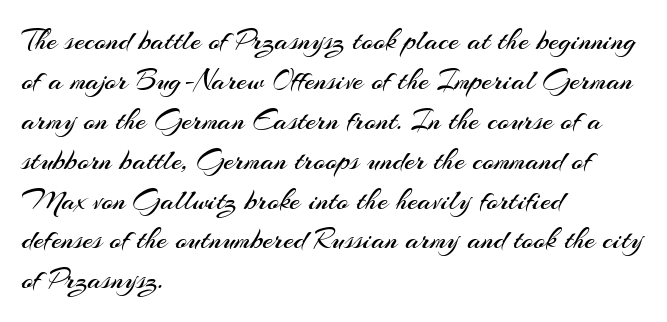
The image shows 30 px regular-weight sans-serif type; set left-aligned, normal line spacing (1.33x), normal letter spacing, not underlined; medium stroke contrast and a small x-height.
